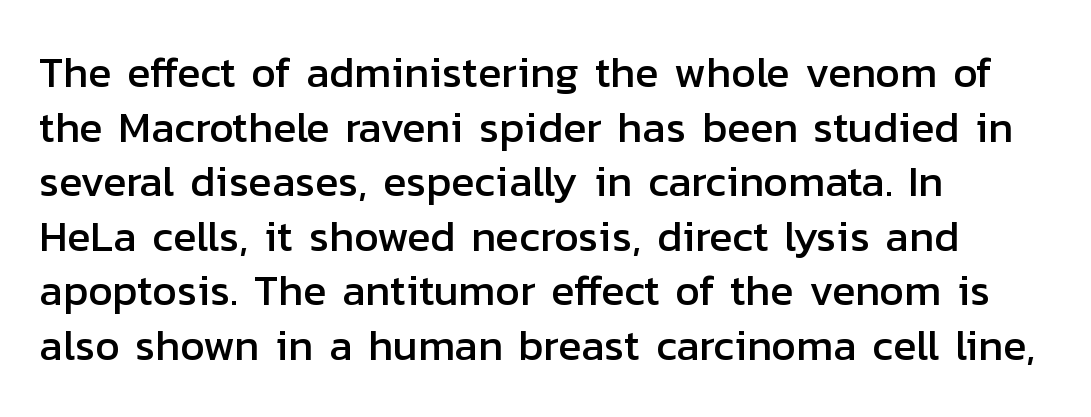
Q: Is the text italic (slanted)? A: No, it is upright.
Q: Is the typeface a serif or a sans-serif typeface? A: Sans-serif.
Q: Is the text underlined? A: No.
Q: How is the paragraph aligned? A: Left-aligned.
Q: Is the spacing between letters normal or unusually wide? A: Normal.
Q: Is the spacing between lines tight, normal or loose? A: Normal.
Q: Width (condensed, normal, or wide)? A: Normal.
Q: Stroke contrast? A: Low.
Q: x-height? A: Medium.
Q: Monospaced? A: No.
